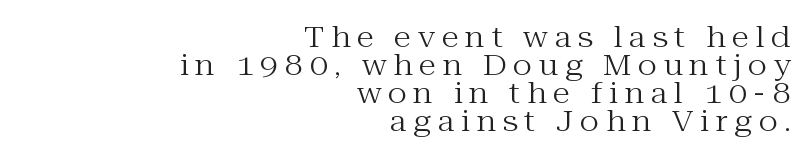
Stroke thickness stays within the range of a standard reading face or lighter. Anything drawn beneath the words? Only blank space. Letterform terminals end in serifs throughout the passage. Successive baselines arrive quickly, one right under another. Italic? Not at all — the glyphs are vertical.
